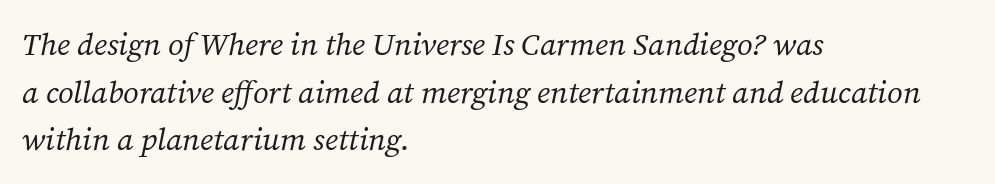
Q: Is the text bold? A: No.
Q: Is the text italic (slanted)? A: Yes, it leans right by about 12 degrees.
Q: Is the typeface a serif or a sans-serif typeface? A: Serif.
Q: Is the text underlined? A: No.
Q: How is the paragraph aligned? A: Left-aligned.
Q: Is the spacing between letters normal or unusually wide? A: Normal.
Q: Is the spacing between lines tight, normal or loose? A: Normal.
Q: Width (condensed, normal, or wide)? A: Normal.
Q: Stroke contrast? A: Medium.
Q: x-height? A: Medium.
Q: Monospaced? A: No.
